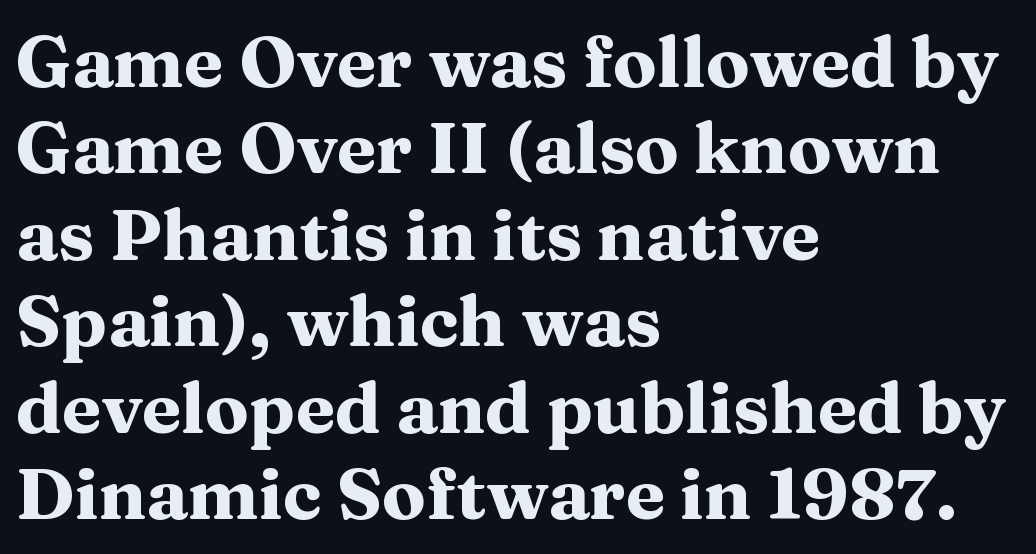
The image shows 72 px heavy, wide serif type, upright; set left-aligned, line spacing 1.2x, normal letter spacing, not underlined; medium stroke contrast and a medium x-height.
